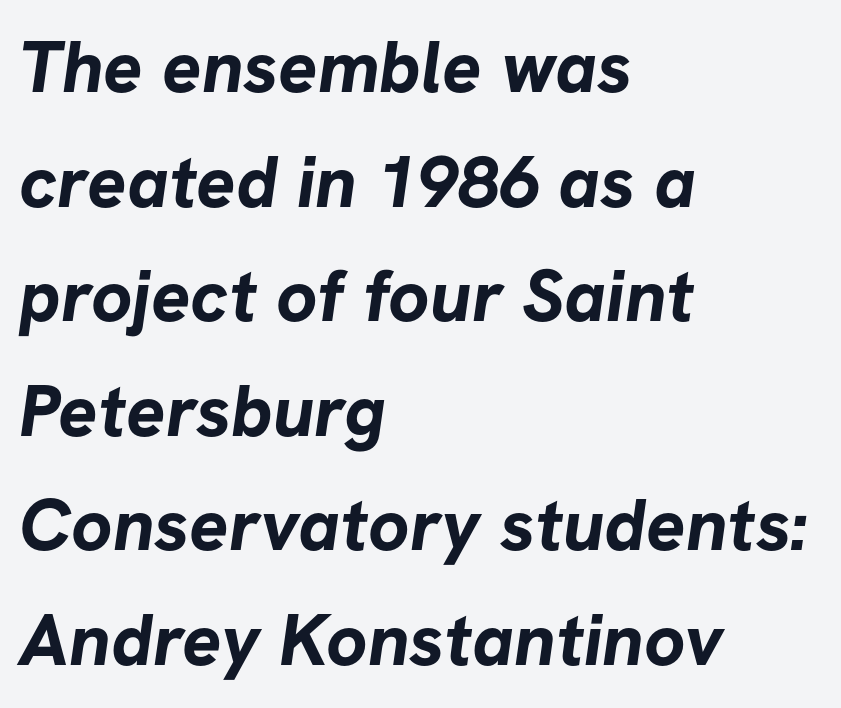
Check the space under the baseline: it is left empty. As a designer I'd log this as weight 700, bold. A student would call this left alignment; a typographer would say flush left, rag right. The line texture is even and compact thanks to regular tracking. Examine the stroke ends and you'll find no serifs. Character widths vary here, with narrow letters taking less room than wide ones.
